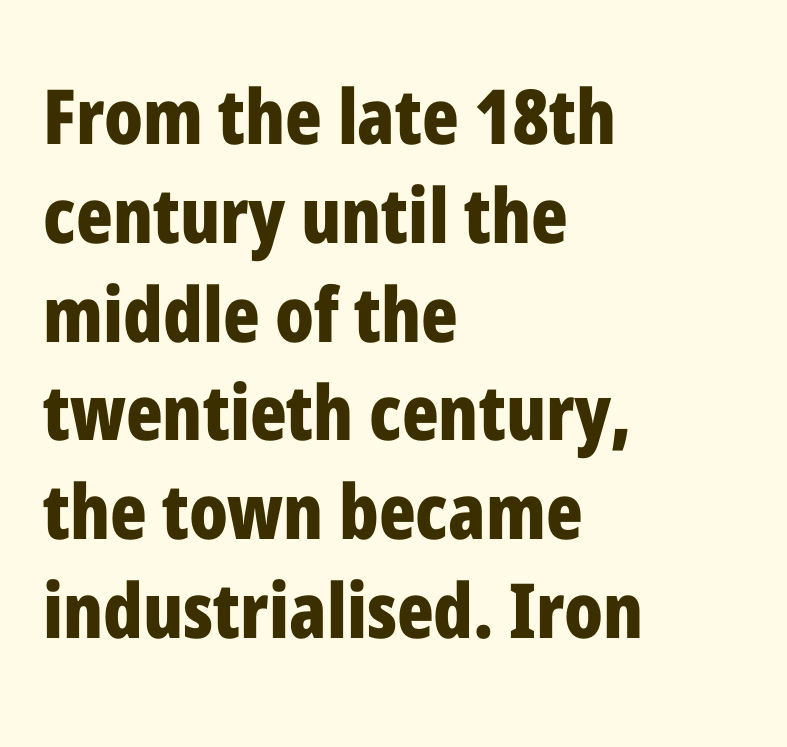
{"serif": "no", "italic": "no", "bold": "yes", "weight": "bold", "width": "condensed", "stroke_contrast": "low", "x_height": "medium", "monospaced": "no", "underline": "no", "align": "left", "line_spacing": "normal", "line_spacing_ratio": 1.3, "letter_spacing": "normal", "letter_spacing_em": 0.0, "glyph_px": 76}
